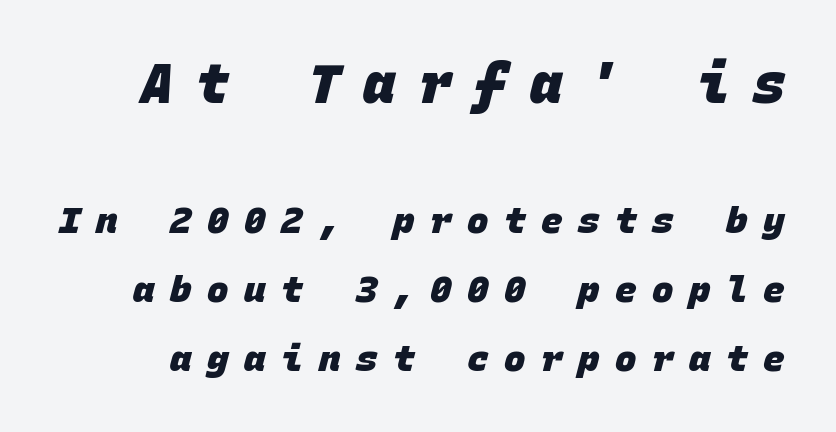
The image shows 54 px heavy sans-serif type, monospaced; set loose line spacing (1.92x), unusually wide letter spacing (+0.43 em), not underlined; the first (top) block is 1.5x larger; low stroke contrast and a large x-height.
